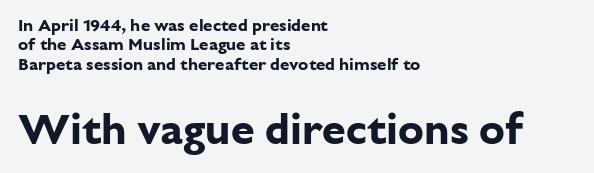
The image shows 43 px bold sans-serif type, upright; set left-aligned, tight line spacing (1.14x), normal letter spacing, not underlined; the second (bottom) block is 2.53x larger; low stroke contrast and a medium x-height.
